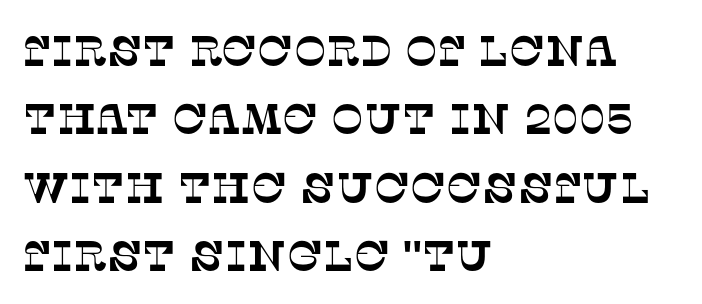
Q: Is the typeface a serif or a sans-serif typeface? A: Serif.
Q: Is the text underlined? A: No.
Q: How is the paragraph aligned? A: Left-aligned.
Q: Is the spacing between letters normal or unusually wide? A: Normal.
Q: Is the spacing between lines tight, normal or loose? A: Normal.
Q: Width (condensed, normal, or wide)? A: Normal.
Q: Stroke contrast? A: Low.
Q: x-height? A: Large.
Q: Monospaced? A: No.
